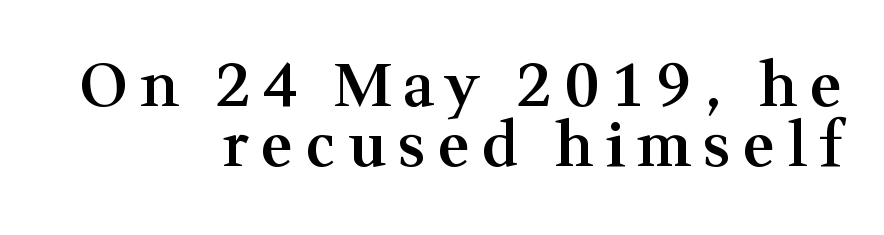
Q: Is the text bold? A: Semi-bold.
Q: Is the text italic (slanted)? A: No, it is upright.
Q: Is the typeface a serif or a sans-serif typeface? A: Serif.
Q: Is the text underlined? A: No.
Q: How is the paragraph aligned? A: Right-aligned.
Q: Is the spacing between letters normal or unusually wide? A: Unusually wide.
Q: Is the spacing between lines tight, normal or loose? A: Tight.
Q: Width (condensed, normal, or wide)? A: Normal.
Q: Stroke contrast? A: Medium.
Q: x-height? A: Medium.
Q: Monospaced? A: No.
